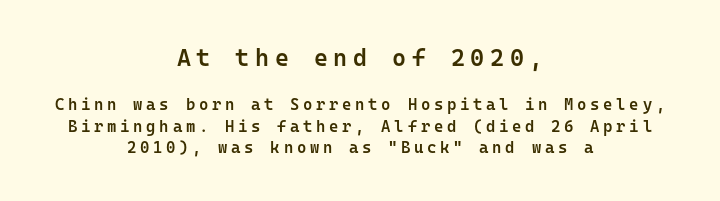
The lettering stays uniformly vertical, giving the passage a roman look. Casual observation: everything's sitting right in the middle. Compared with an ordinary text face, these strokes are moderately heavier — a semibold. The block sitting higher on the canvas is the one with enlarged characters.
